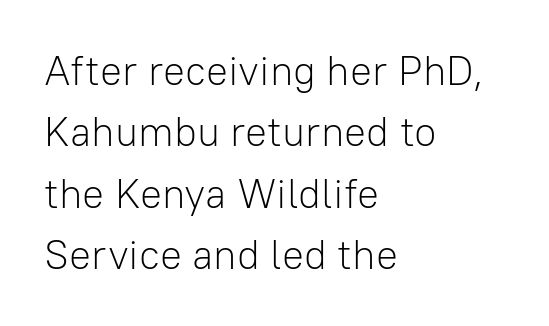
These lines are set flush left with a ragged right edge. Think of a printed novel: that variable character pitch is what you see here. Type without underlining. Interline gaps are of average width in this sample.
